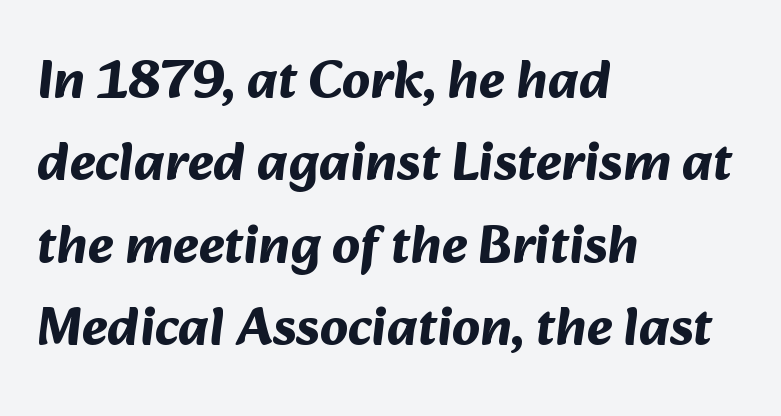
{"serif": "no", "bold": "yes", "weight": "bold", "width": "normal", "stroke_contrast": "medium", "x_height": "medium", "monospaced": "no", "underline": "no", "align": "left", "line_spacing": "normal", "line_spacing_ratio": 1.5, "letter_spacing": "normal", "letter_spacing_em": 0.0, "glyph_px": 55}
